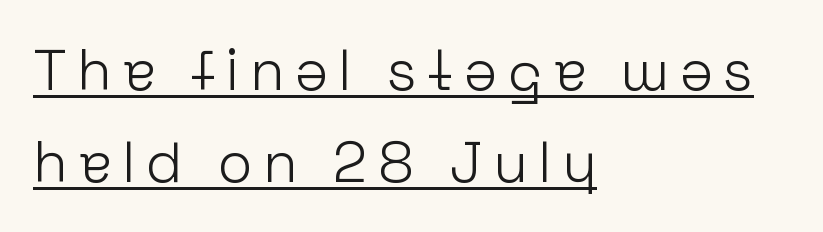
Is this a heavy cut? Hardly; it is regular or lighter. The rendering uses the underline text-decoration. This sample uses an upright cut, with every glyph sitting square on the baseline. Regarding leading, the lines here are spaced in the standard way. Which margin do the lines hug? The left one — the right edge is uneven.
